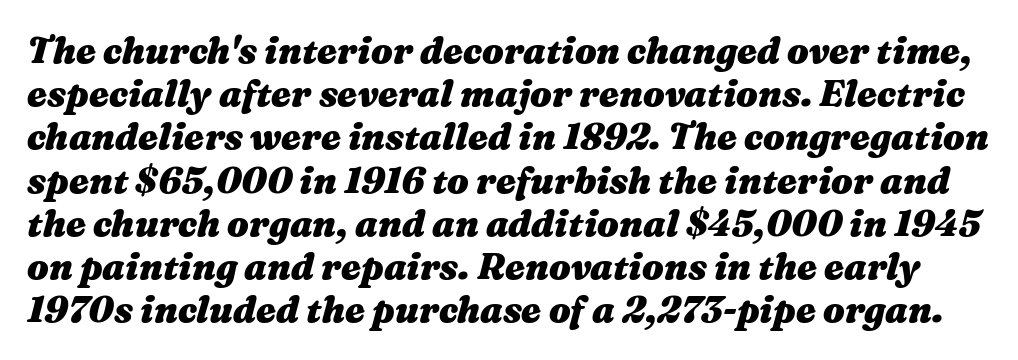
The image shows 36 px heavy, wide type, italic (leaning right); set line spacing 1.2x, normal letter spacing, not underlined; medium stroke contrast and a medium x-height.
